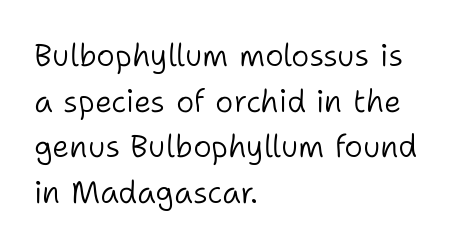
This reads as an unemphasized weight, regular at the heaviest. In CSS terms this would be text-align: left. This rendering leaves character spacing at its baseline value. Vertical spacing — default.
